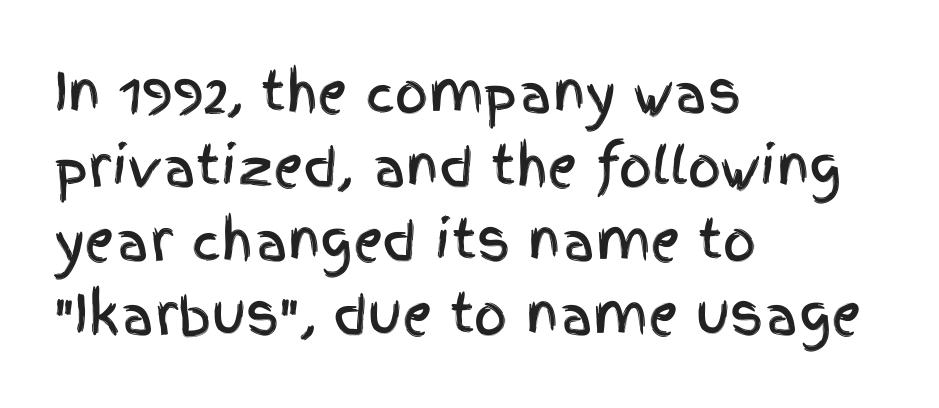
Q: Is the text italic (slanted)? A: No, it is upright.
Q: Is the typeface a serif or a sans-serif typeface? A: Sans-serif.
Q: Is the text underlined? A: No.
Q: How is the paragraph aligned? A: Left-aligned.
Q: Is the spacing between letters normal or unusually wide? A: Normal.
Q: Is the spacing between lines tight, normal or loose? A: Normal.
Q: Width (condensed, normal, or wide)? A: Condensed.
Q: x-height? A: Large.
Q: Monospaced? A: No.
